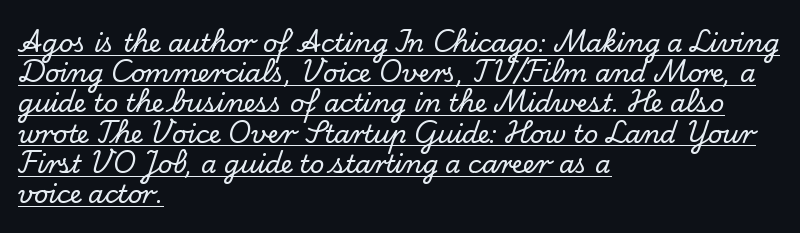
The image shows 25 px text type; set left-aligned, line spacing 1.21x, normal letter spacing, underlined.
